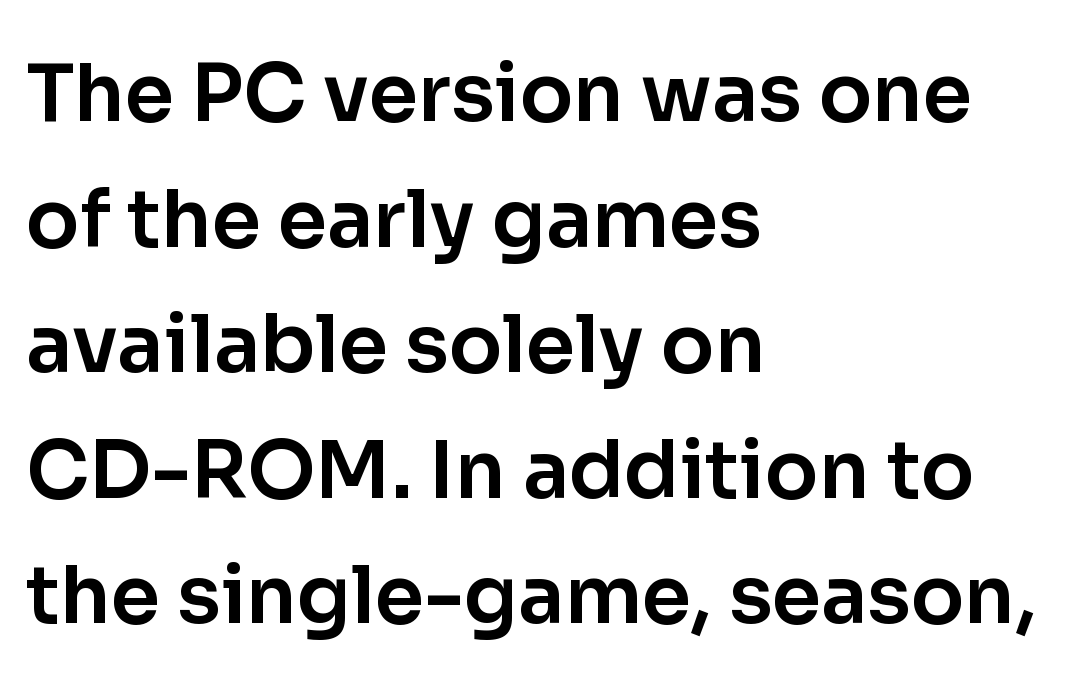
The image shows 79 px sans-serif type, upright; set left-aligned, normal line spacing (1.59x), normal letter spacing, not underlined; low stroke contrast and a medium x-height.
